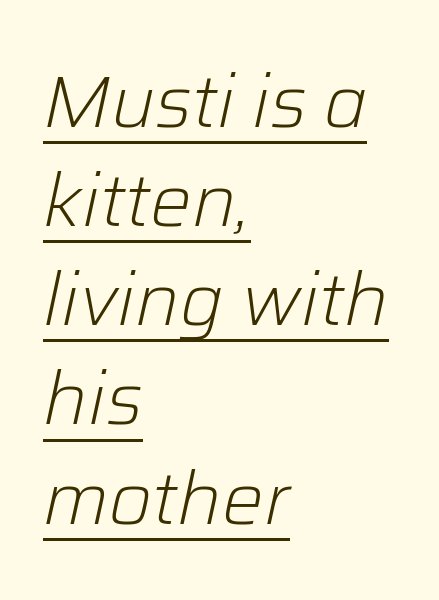
Q: Is the text bold? A: No.
Q: Is the text italic (slanted)? A: Yes, it leans right by about 12 degrees.
Q: Is the text underlined? A: Yes.
Q: How is the paragraph aligned? A: Left-aligned.
Q: Is the spacing between letters normal or unusually wide? A: Normal.
Q: Is the spacing between lines tight, normal or loose? A: Normal.
Q: Width (condensed, normal, or wide)? A: Normal.
Q: Stroke contrast? A: Low.
Q: x-height? A: Medium.
Q: Monospaced? A: No.
